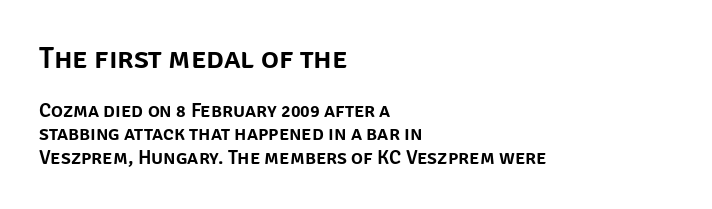
The image shows 30 px sans-serif type, upright; set left-aligned, line spacing 1.17x, normal letter spacing, not underlined; the first (top) block is 1.5x larger; low stroke contrast and a large x-height.
